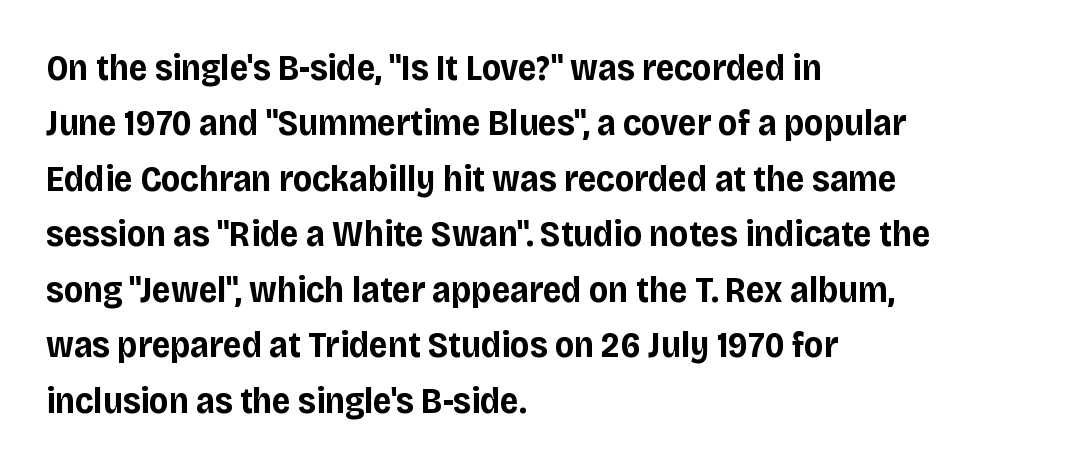
The image shows 36 px bold sans-serif type, upright; set left-aligned, normal line spacing (1.54x), normal letter spacing, not underlined; low stroke contrast and a large x-height.
